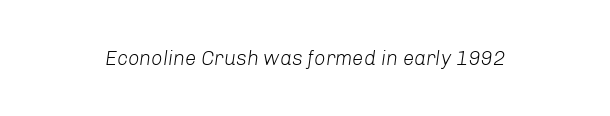
{"italic": "yes", "lean": "right", "slant_degrees": 8, "bold": "no", "underline": "no", "letter_spacing": "normal", "letter_spacing_em": 0.0, "glyph_px": 20}
